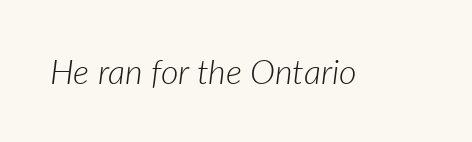
When letters slant like this, we call the style italic. Underlining? Definitely not there. Spacing verdict: proportional, widths tailored to each character. The passage shown is not bold in any degree. This rendering leaves character spacing at its baseline value.
